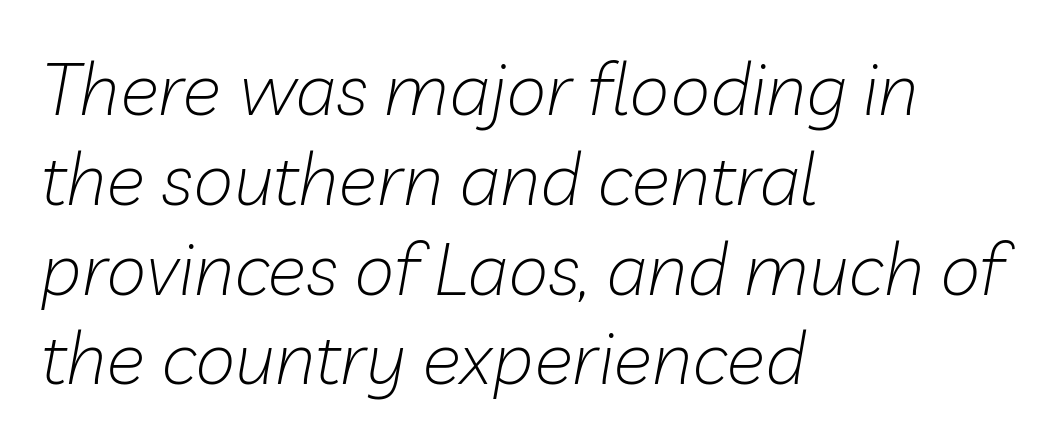
Character widths vary here, with narrow letters taking less room than wide ones. The letters sit at their default tracking, neither squeezed nor spread. This sample uses an oblique cut, with every glyph tilted off the vertical. The weight would be labelled regular, book, light, or lighter still. The paragraph has a hard left edge and a soft right edge.
